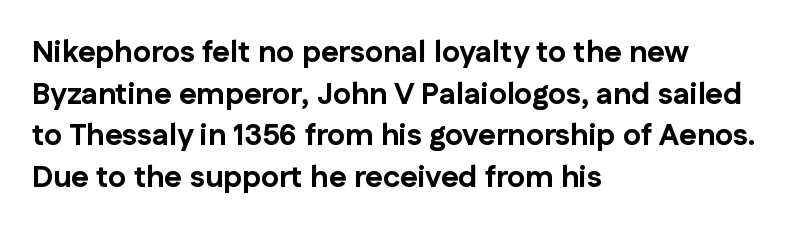
{"serif": "no", "italic": "no", "bold": "yes", "weight": "bold", "width": "normal", "stroke_contrast": "low", "x_height": "medium", "monospaced": "no", "underline": "no", "align": "left", "line_spacing": "normal", "line_spacing_ratio": 1.39, "letter_spacing": "normal", "letter_spacing_em": 0.0, "glyph_px": 30}
